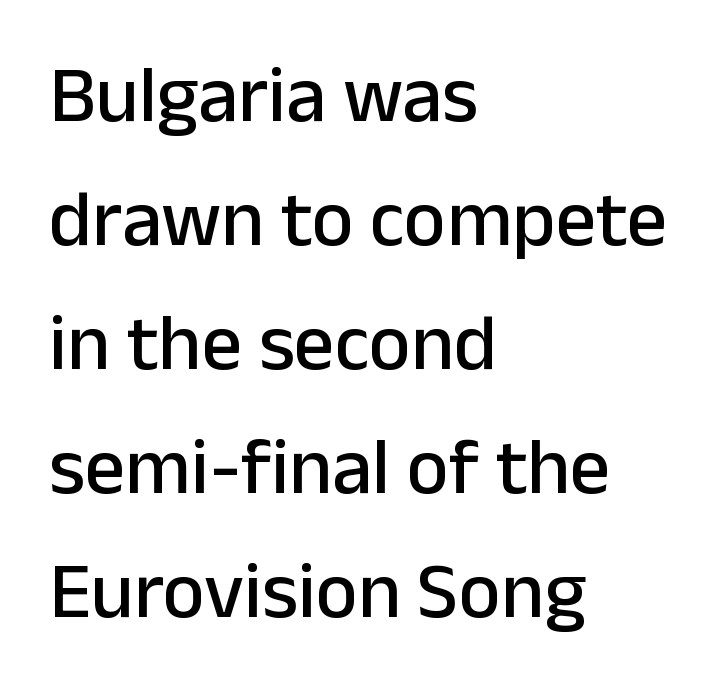
The image shows 80 px sans-serif type, upright; set left-aligned, normal line spacing (1.55x), normal letter spacing, not underlined; low stroke contrast and a medium x-height.
